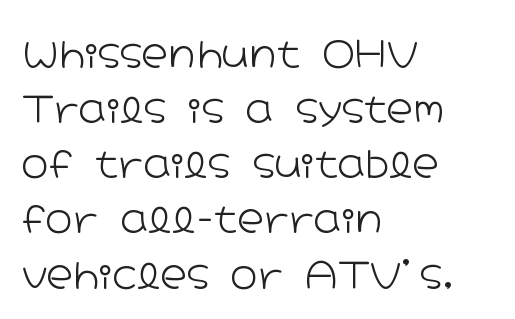
Type style note: lacks serifs. Horizontal bands of white between lines are of average thickness. The baseline area is clear. The letterforms sit at book weight or below. Teacher's note: observe the even left margin — that is flush-left alignment.
